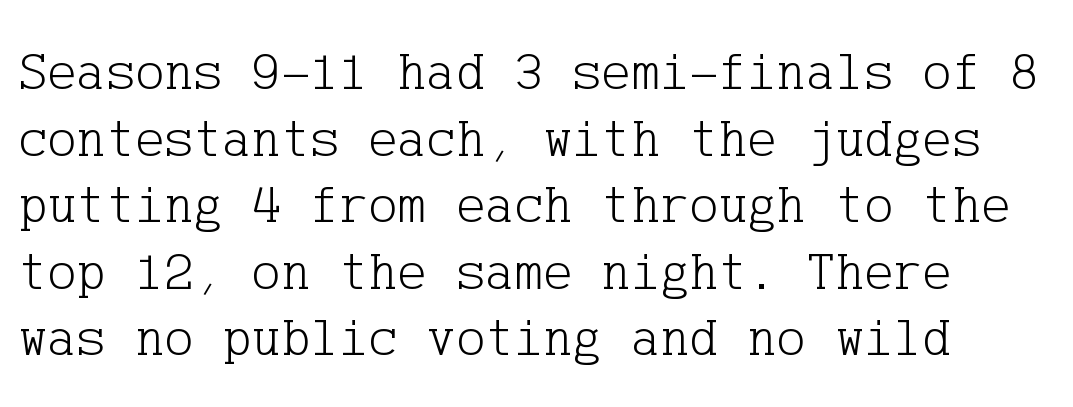
Counters stay open thanks to moderate or lighter strokes. The letters stand straight up with perfectly vertical stems. Glance below the letters and you will spot only blank space. Each letter's strokes conclude with small projecting serifs. Words appear dense and cohesive because spacing is normal.
